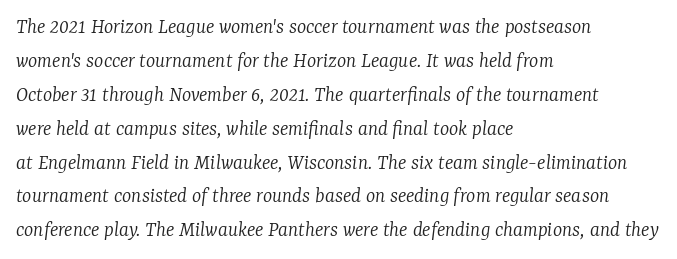
Italic? Definitely — the glyphs are oblique. Weight: in the light-to-regular range. The strip under each line holds only bare page. Horizontally, the lines are justified to the leading edge only. Baseline-to-baseline distance is the conventional proportion of letter height. Is the letter spacing exaggerated? No — it looks like the ordinary default.
